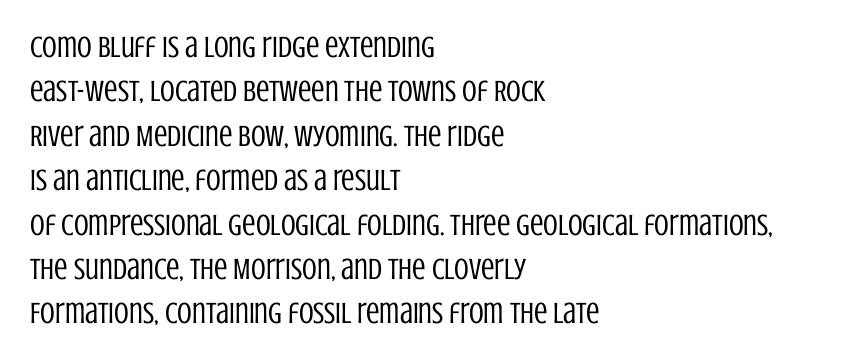
Q: Is the text bold? A: No.
Q: Is the text italic (slanted)? A: No, it is upright.
Q: Is the typeface a serif or a sans-serif typeface? A: Sans-serif.
Q: Is the text underlined? A: No.
Q: How is the paragraph aligned? A: Left-aligned.
Q: Is the spacing between letters normal or unusually wide? A: Normal.
Q: Is the spacing between lines tight, normal or loose? A: Normal.
Q: Width (condensed, normal, or wide)? A: Condensed.
Q: Stroke contrast? A: Low.
Q: x-height? A: Large.
Q: Monospaced? A: No.
